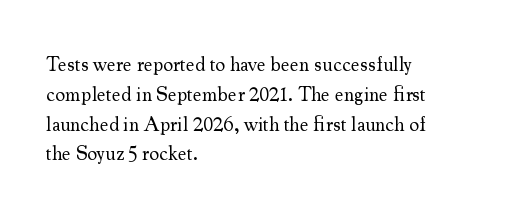
{"italic": "no", "bold": "no", "underline": "no", "align": "left", "line_spacing": "normal", "line_spacing_ratio": 1.49, "letter_spacing": "normal", "letter_spacing_em": 0.0, "glyph_px": 20}
